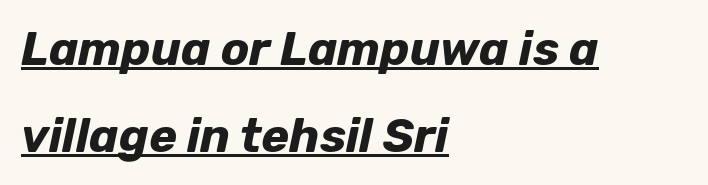
{"italic": "yes", "lean": "right", "slant_degrees": 12, "bold": "yes", "weight": "bold", "width": "normal", "stroke_contrast": "low", "x_height": "medium", "monospaced": "no", "underline": "yes", "align": "left", "line_spacing_ratio": 1.85, "letter_spacing": "normal", "letter_spacing_em": 0.0, "glyph_px": 47}
